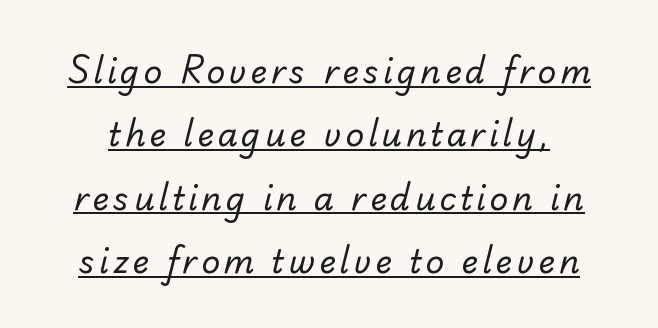
{"serif": "no", "bold": "no", "weight": "regular", "width": "normal", "stroke_contrast": "low", "x_height": "small", "monospaced": "no", "underline": "yes", "line_spacing": "loose", "line_spacing_ratio": 1.98, "glyph_px": 32}
